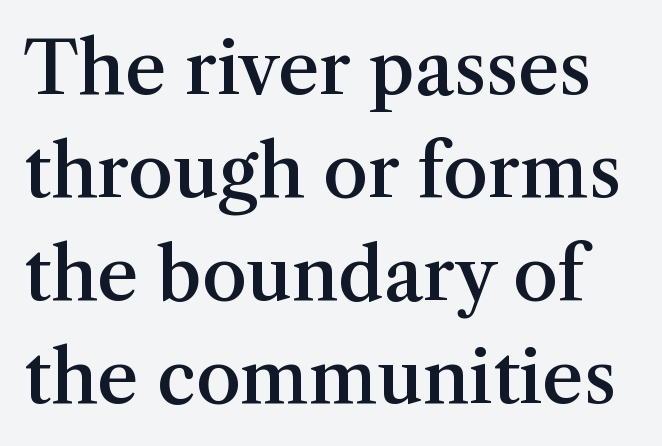
The image shows 72 px semibold serif type, upright; set normal line spacing (1.43x), normal letter spacing, not underlined; medium stroke contrast and a medium x-height.
